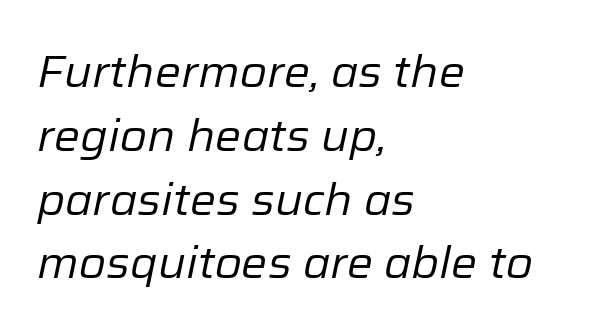
The ragged edge is on the right, which tells us the setting is flush left. The rendering uses natural spacing where letterforms have individual widths. Whoever set this chose a conventional vertical rhythm. The weight tops out at a normal text grade. The gaps between neighbouring characters are ordinary and unremarkable.
